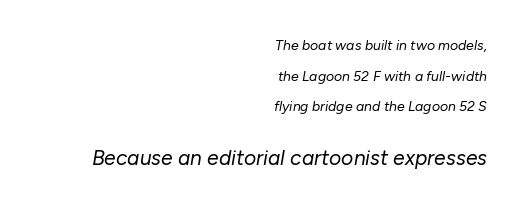
The rendering keeps characters at their native spacing. Rule under the text: the space is simply empty. The letterforms sit at book weight or below. This layout puts the modest block above and the oversized block below.
